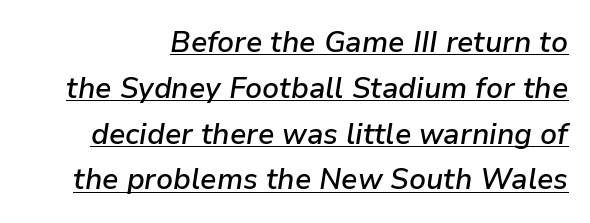
Slant detected: the letters are inclined. Typesetter's note: demi weight, one step under bold. The gaps between neighbouring characters are ordinary and unremarkable. The letters advance in unequal steps, a hallmark of proportional type. Evenly set lines give the paragraph a standard silhouette.
